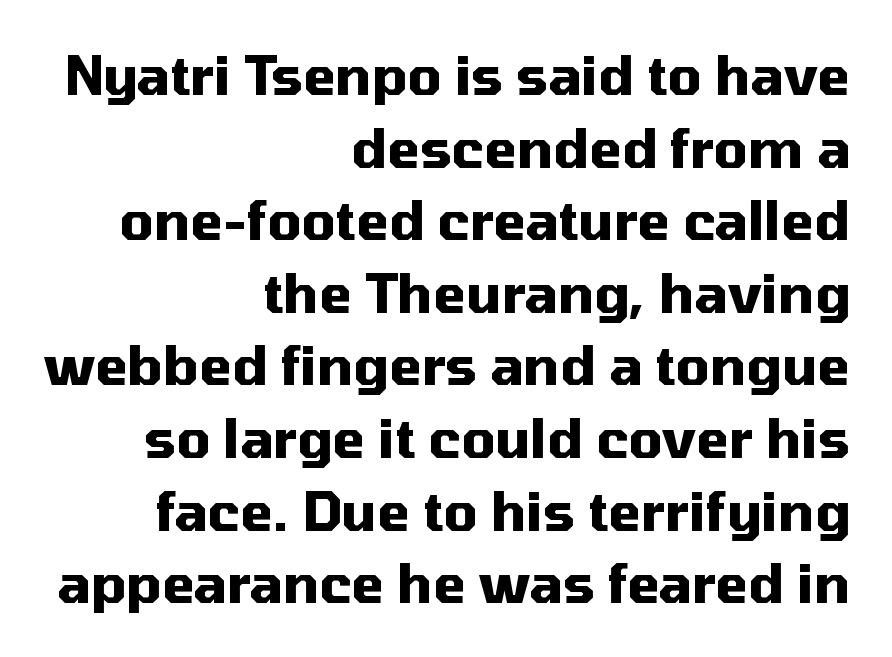
Notice how the passage keeps a crisp vertical edge on the right only. Vertical spacing — default. Posture: straight, roman, zero tilt. The face used here is proportionally spaced, like ordinary book or web type.
